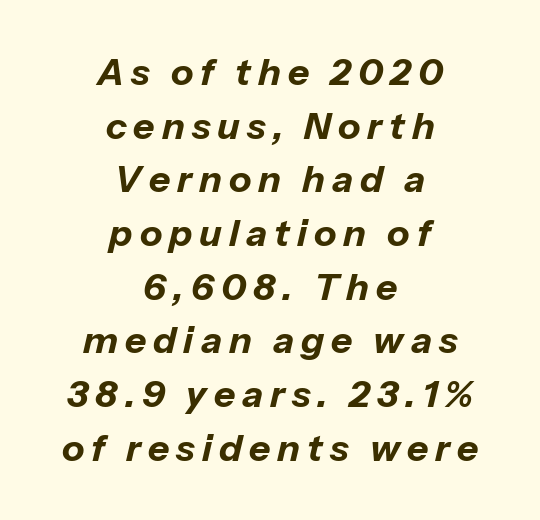
Q: Is the text bold? A: Yes.
Q: Is the text italic (slanted)? A: Yes, it leans right by about 13 degrees.
Q: Is the text underlined? A: No.
Q: How is the paragraph aligned? A: Centered.
Q: Is the spacing between lines tight, normal or loose? A: Normal.
Q: Width (condensed, normal, or wide)? A: Normal.
Q: Stroke contrast? A: Low.
Q: x-height? A: Medium.
Q: Monospaced? A: No.
